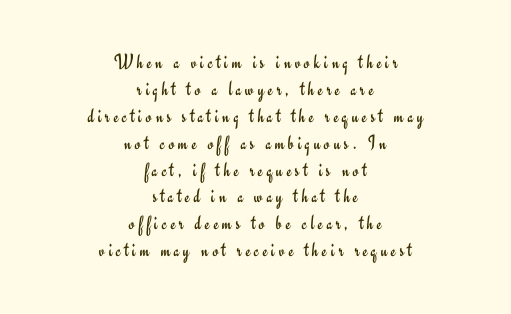
{"bold": "no", "underline": "no", "align": "center", "line_spacing": "normal", "line_spacing_ratio": 1.28, "glyph_px": 21}
